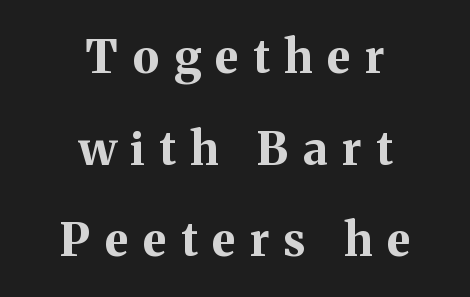
Typographically, this falls in the serif category. Character widths vary here, with narrow letters taking less room than wide ones. Posture: straight, roman, zero tilt. These lines stack symmetrically, like a column narrowing and widening about its center. Line spacing here is loose. Lines of text with bare space underneath.
